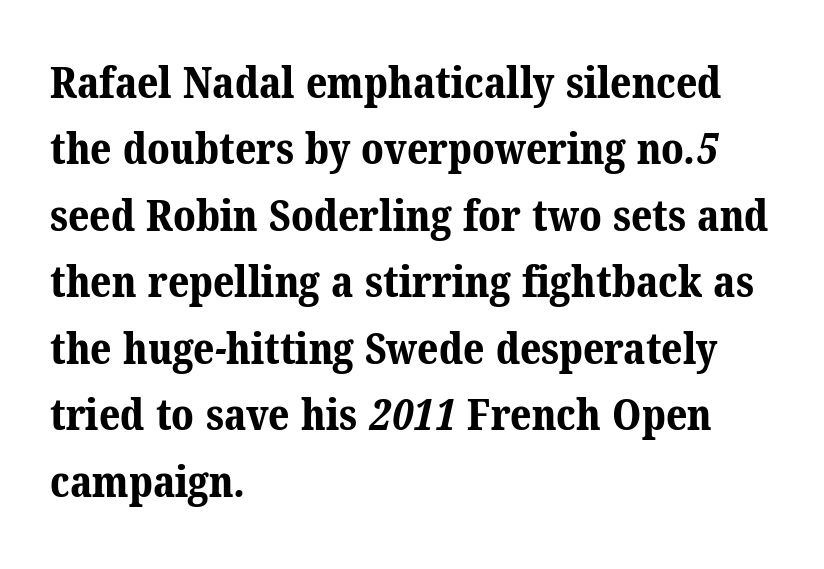
{"serif": "yes", "bold": "yes", "weight": "bold", "width": "normal", "stroke_contrast": "medium", "x_height": "medium", "monospaced": "no", "underline": "no", "align": "left", "line_spacing": "normal", "line_spacing_ratio": 1.51, "letter_spacing": "normal", "letter_spacing_em": 0.0, "glyph_px": 44}
